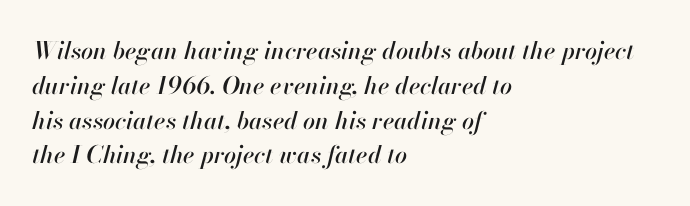
{"italic": "yes", "lean": "right", "slant_degrees": 13, "underline": "no", "align": "left", "line_spacing": "normal", "line_spacing_ratio": 1.45, "letter_spacing": "normal", "letter_spacing_em": 0.0, "glyph_px": 24}
